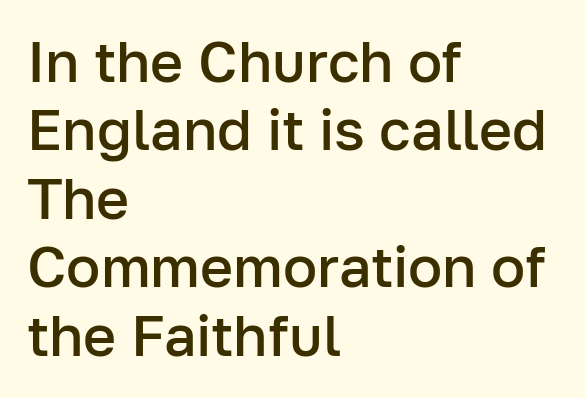
{"serif": "no", "italic": "no", "bold": "semi", "weight": "semibold", "width": "normal", "stroke_contrast": "low", "x_height": "medium", "monospaced": "no", "underline": "no", "align": "left", "line_spacing_ratio": 1.2, "letter_spacing": "normal", "letter_spacing_em": 0.0, "glyph_px": 57}
